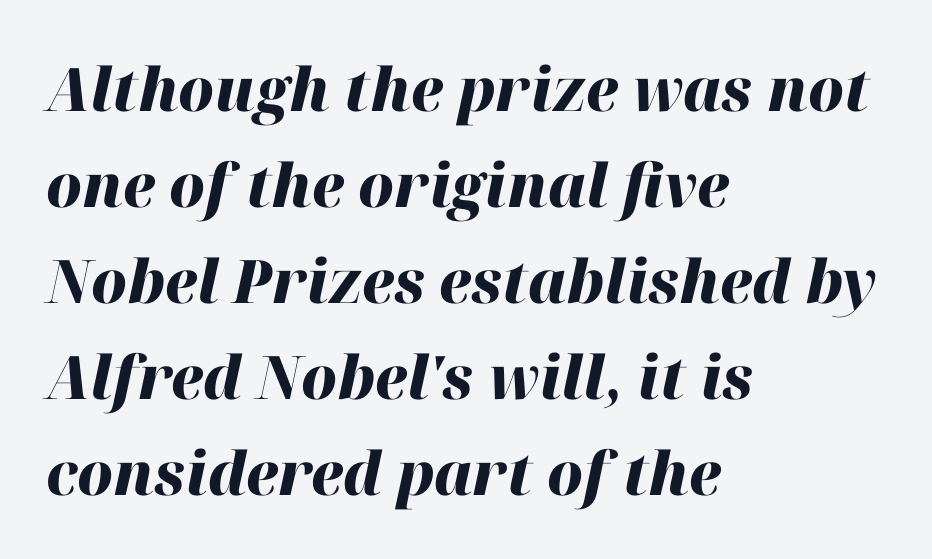
Q: Is the text bold? A: Yes.
Q: Is the text italic (slanted)? A: Yes, it leans right by about 12 degrees.
Q: Is the text underlined? A: No.
Q: How is the paragraph aligned? A: Left-aligned.
Q: Is the spacing between letters normal or unusually wide? A: Normal.
Q: Is the spacing between lines tight, normal or loose? A: Normal.
Q: Width (condensed, normal, or wide)? A: Normal.
Q: Stroke contrast? A: High.
Q: x-height? A: Medium.
Q: Monospaced? A: No.
